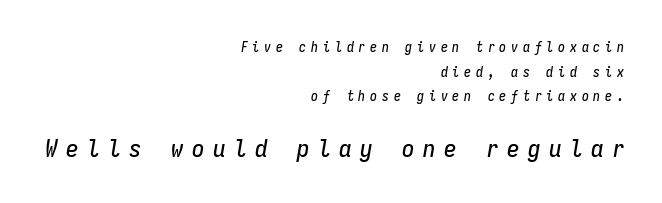
{"italic": "yes", "lean": "right", "slant_degrees": 9, "underline": "no", "align": "right", "line_spacing_ratio": 1.76, "letter_spacing": "wide", "letter_spacing_em": 0.34, "larger_block": "second", "size_ratio": 1.79, "glyph_px": 25}
